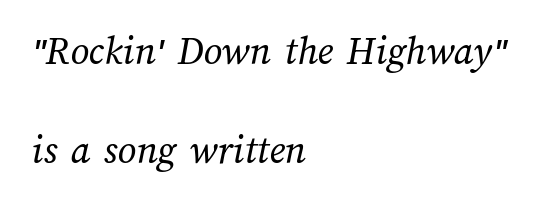
Q: Is the text bold? A: No.
Q: Is the text underlined? A: No.
Q: How is the paragraph aligned? A: Left-aligned.
Q: Is the spacing between letters normal or unusually wide? A: Normal.
Q: Is the spacing between lines tight, normal or loose? A: Loose.
Q: Width (condensed, normal, or wide)? A: Normal.
Q: Stroke contrast? A: Medium.
Q: x-height? A: Medium.
Q: Monospaced? A: No.
